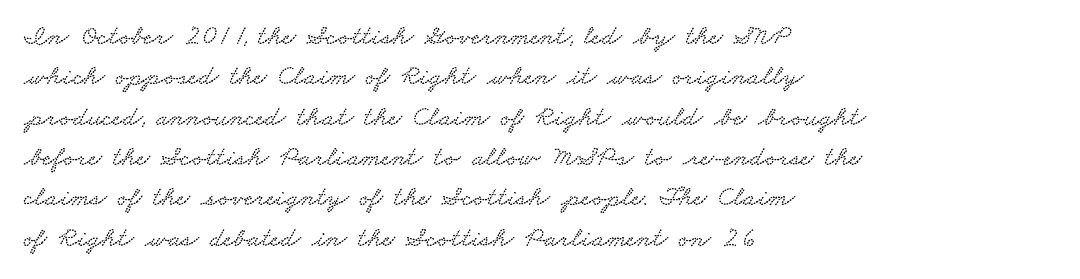
Horizontal alignment here is leftward, the default for most running prose. You can tell from the footed stems that serif type was used. Characters follow at the spacing the type designer built in. Beneath every word, the page is bare.
